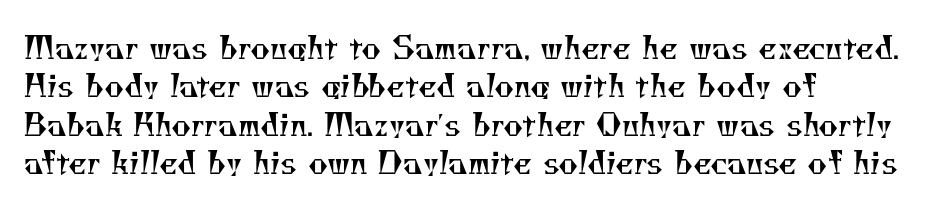
{"serif": "yes", "bold": "no", "weight": "regular", "width": "normal", "stroke_contrast": "medium", "x_height": "small", "monospaced": "no", "underline": "no", "align": "left", "line_spacing": "normal", "line_spacing_ratio": 1.28, "letter_spacing": "normal", "letter_spacing_em": 0.0, "glyph_px": 30}
